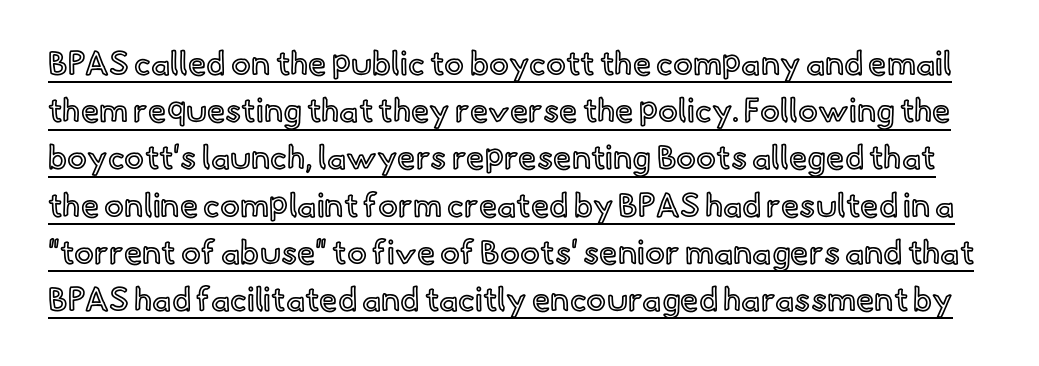
{"italic": "no", "width": "normal", "x_height": "small", "monospaced": "no", "underline": "yes", "line_spacing": "normal", "line_spacing_ratio": 1.43, "letter_spacing": "normal", "letter_spacing_em": 0.0, "glyph_px": 33}
